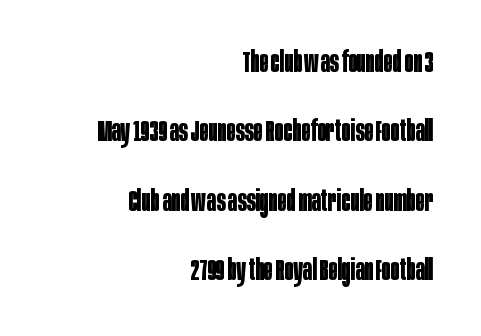
The image shows 30 px bold, condensed sans-serif type, upright; set right-aligned, loose line spacing (2.31x), normal letter spacing, not underlined; low stroke contrast and a large x-height.
